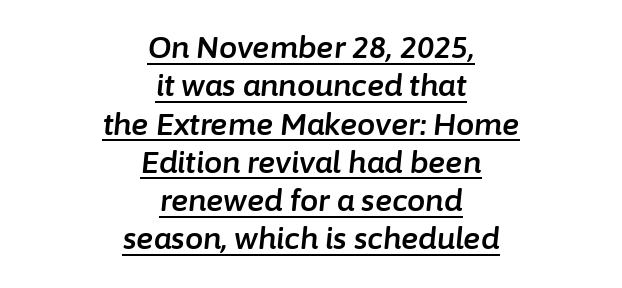
Q: Is the text italic (slanted)? A: Yes, it leans right by about 6 degrees.
Q: Is the text underlined? A: Yes.
Q: How is the paragraph aligned? A: Centered.
Q: Is the spacing between letters normal or unusually wide? A: Normal.
Q: Is the spacing between lines tight, normal or loose? A: Normal.
Q: Width (condensed, normal, or wide)? A: Normal.
Q: Stroke contrast? A: Low.
Q: x-height? A: Medium.
Q: Monospaced? A: No.
